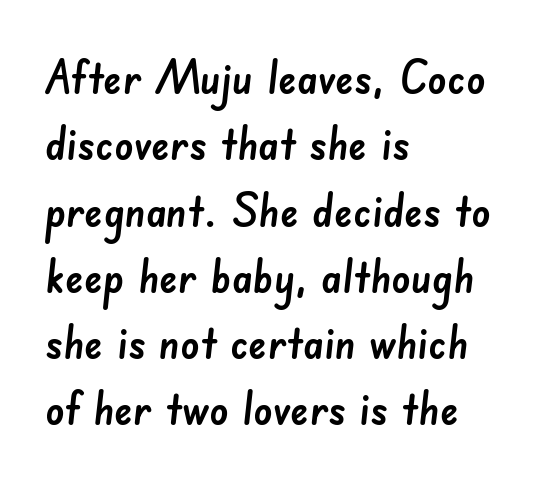
Compared with a centered layout, this one pins lines to the left instead. The rendering shows plain stroke endings on the letterforms — a sans-serif design. Students, observe: this is what conventionally led text looks like. There is no visible air inserted between adjacent glyphs.
